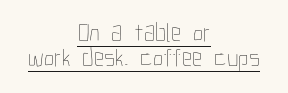
The image shows 26 px text type, upright; set centered, tight line spacing (0.98x), normal letter spacing, underlined.
